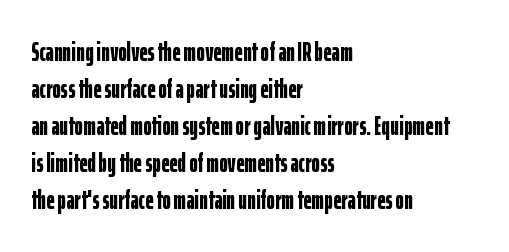
{"italic": "no", "bold": "yes", "underline": "no", "align": "left", "line_spacing": "normal", "line_spacing_ratio": 1.42, "letter_spacing": "normal", "letter_spacing_em": 0.0, "glyph_px": 26}
